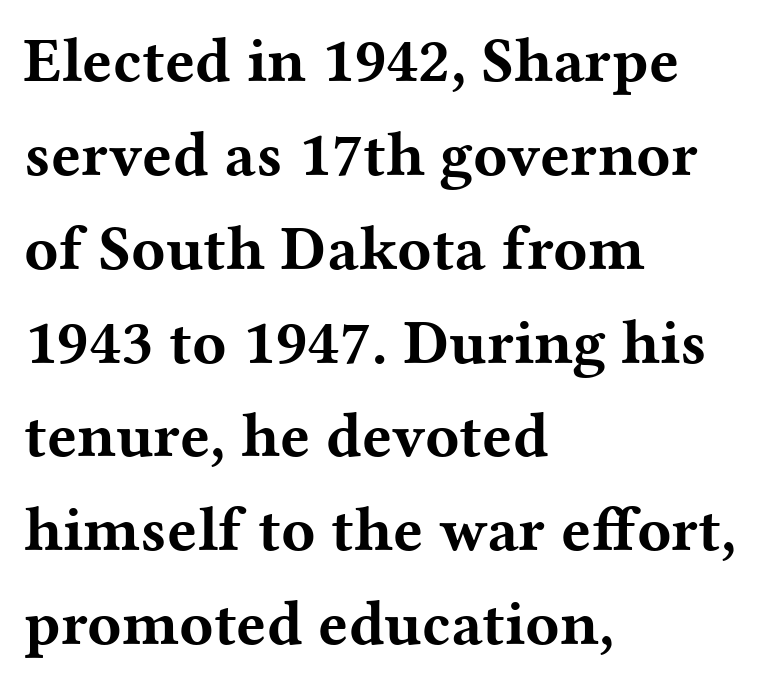
The image shows 63 px bold, wide serif type, upright; set left-aligned, normal line spacing (1.49x), normal letter spacing, not underlined; medium stroke contrast and a medium x-height.
